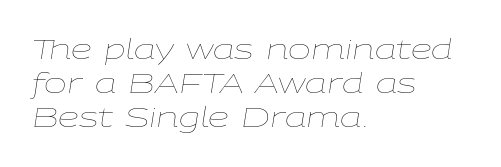
These lines sit exactly where default settings would place them. No word sits above an underline. The strokes are not fattened; the text isn't bold. Does extra space separate the letters? No, they use regular spacing.
